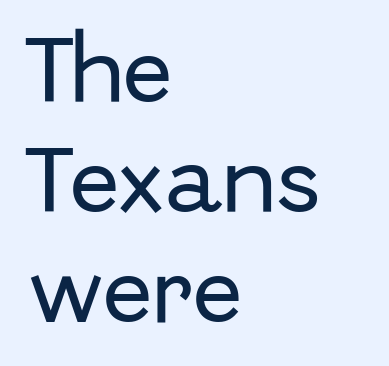
Q: Is the text italic (slanted)? A: No, it is upright.
Q: Is the typeface a serif or a sans-serif typeface? A: Sans-serif.
Q: Is the text underlined? A: No.
Q: How is the paragraph aligned? A: Left-aligned.
Q: Is the spacing between letters normal or unusually wide? A: Normal.
Q: Is the spacing between lines tight, normal or loose? A: Normal.
Q: Width (condensed, normal, or wide)? A: Normal.
Q: Stroke contrast? A: Low.
Q: x-height? A: Medium.
Q: Monospaced? A: No.
